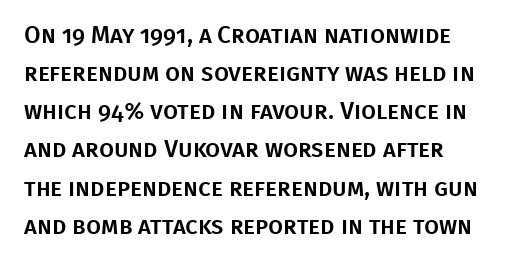
Bare-footed words on every line. The rendering uses a moderate line-height, typical for paragraphs. Upright lettering throughout. There is no visible air inserted between adjacent glyphs.
